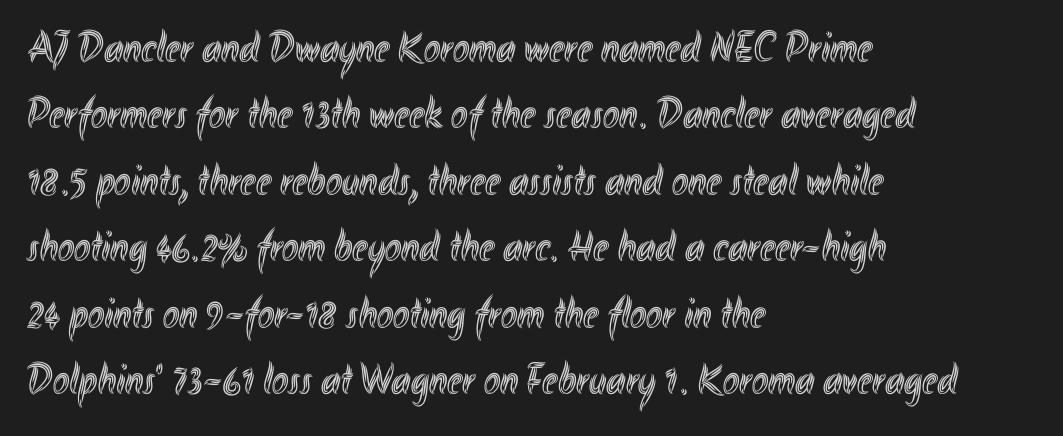
Glance below the letters and you will spot only blank space. Regarding leading, the lines here are spaced in the standard way. Caption: multi-line text, flush left, ragged right. Caption: standard tracking, unaltered.
